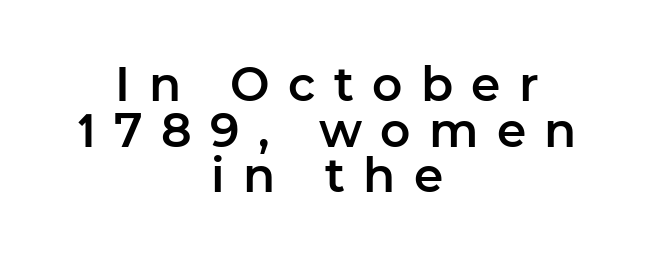
Spacing verdict: proportional, widths tailored to each character. The type is letterspaced generously, with wide tracking. Serifs: no, the terminals of the letterforms are clean. Horizontal alignment here is central, giving a formal, balanced look. Line spacing here is tight. The lettering holds an erect, upright posture throughout.
